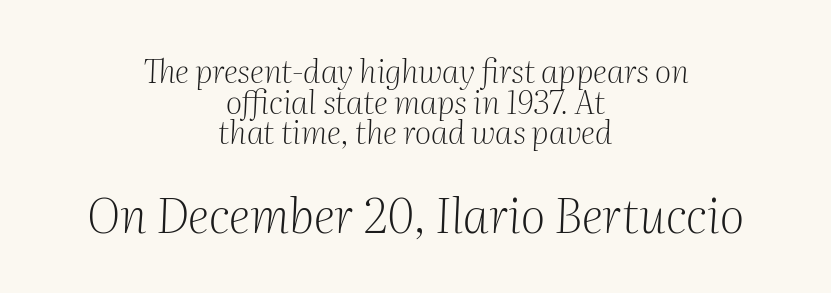
Spacing verdict: proportional, widths tailored to each character. Casual observation: everything's sitting right in the middle. The glyphs are unaccompanied by any horizontal stroke below them. Yep, that's italic — everything's leaning.
